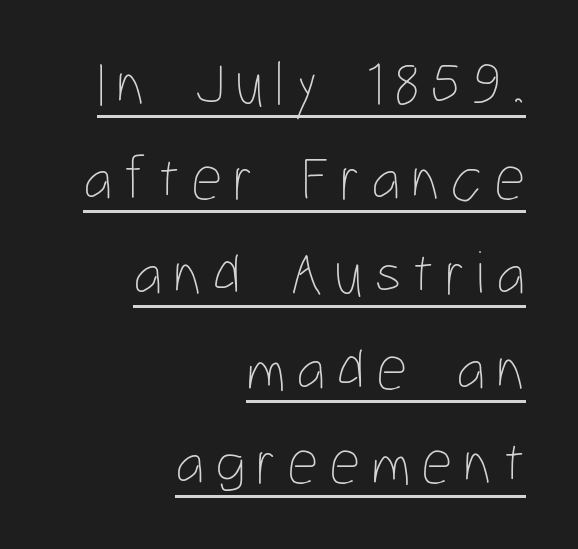
Decoration check: the copy is underlined. Do the characters align in a grid? No, the font is proportional. Style check: upright. The space between consecutive lines is moderate. Think standard paragraph weight, or any step lighter than that.
